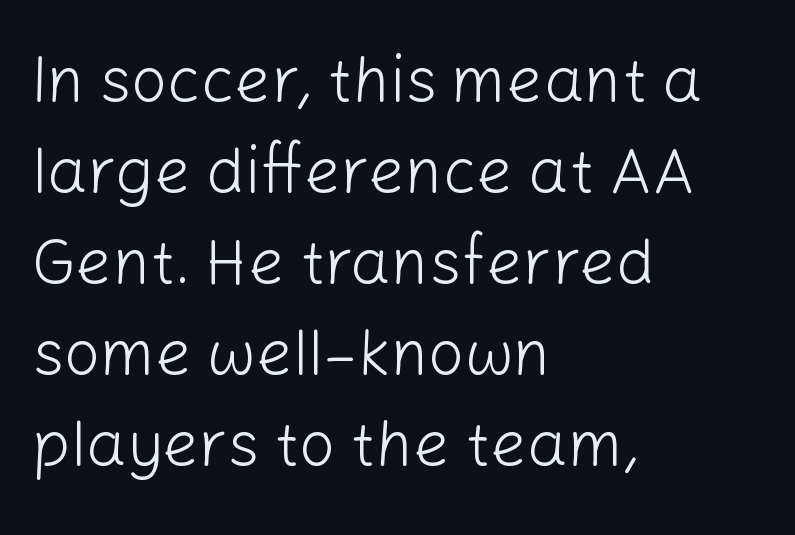
The image shows 64 px light sans-serif type, upright; set left-aligned, normal line spacing (1.42x), normal letter spacing, not underlined; low stroke contrast and a medium x-height.
